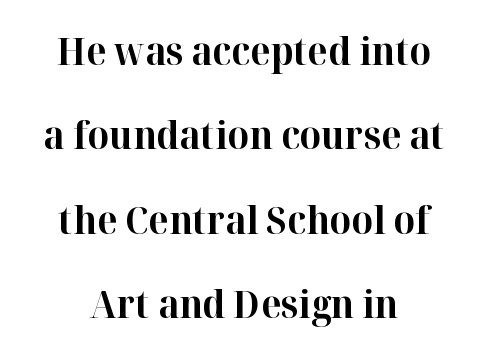
The image shows 38 px bold serif type, upright; set centered, loose line spacing (2.22x), normal letter spacing, not underlined; high stroke contrast and a medium x-height.
